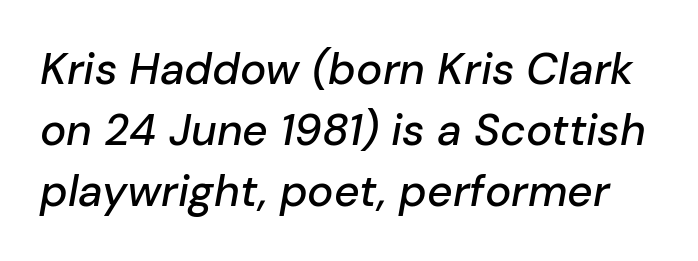
Q: Is the text italic (slanted)? A: Yes, it leans right by about 10 degrees.
Q: Is the text underlined? A: No.
Q: Is the spacing between letters normal or unusually wide? A: Normal.
Q: Is the spacing between lines tight, normal or loose? A: Normal.
Q: Width (condensed, normal, or wide)? A: Normal.
Q: Stroke contrast? A: Low.
Q: x-height? A: Medium.
Q: Monospaced? A: No.
